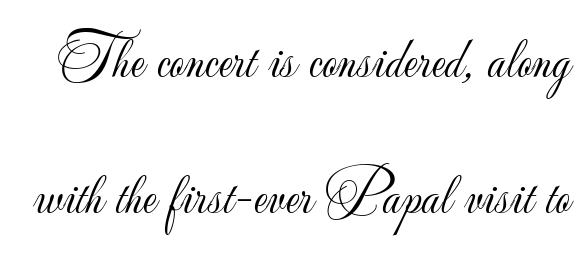
The passage shown is typed in a proportional face where columns would drift. Each row of text sits above clean, open space. Does extra space separate the letters? No, they use regular spacing. Does the leading feel generous? Absolutely, it's lavish.
